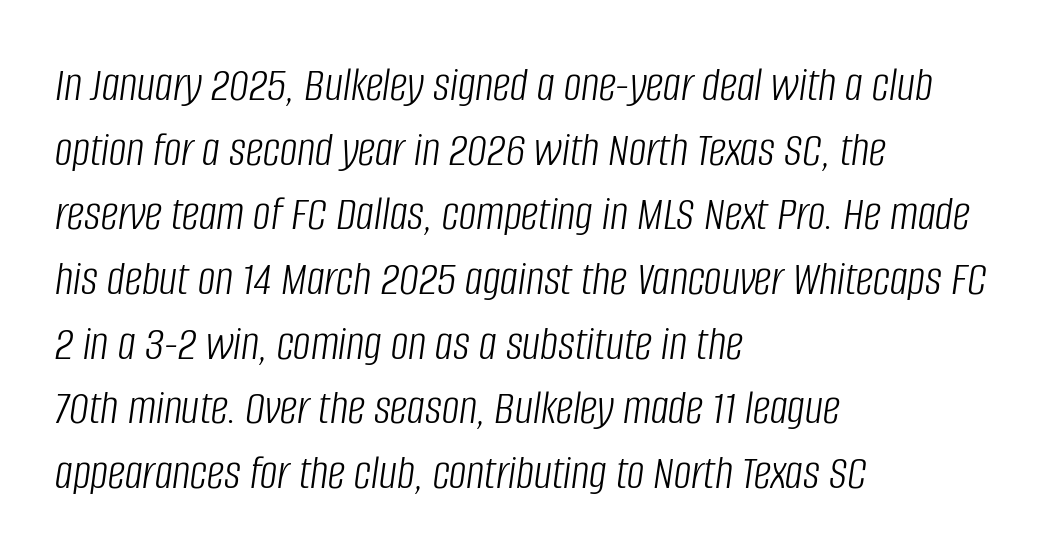
Q: Is the text bold? A: No.
Q: Is the text italic (slanted)? A: Yes, it leans right by about 8 degrees.
Q: Is the text underlined? A: No.
Q: How is the paragraph aligned? A: Left-aligned.
Q: Is the spacing between letters normal or unusually wide? A: Normal.
Q: Is the spacing between lines tight, normal or loose? A: Normal.
Q: Width (condensed, normal, or wide)? A: Condensed.
Q: Stroke contrast? A: Low.
Q: x-height? A: Large.
Q: Monospaced? A: No.
